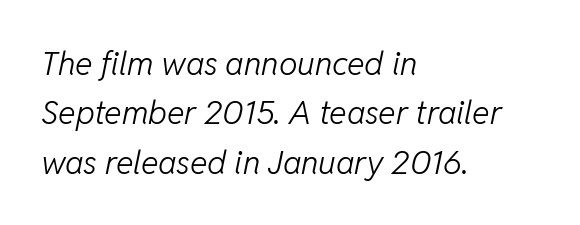
The typesetting does not lean heavy: it is not bold. Look at the tracking — it's just the regular setting, nothing added. This block has exactly the height ordinary leading produces. In CSS terms this would be text-align: left.
